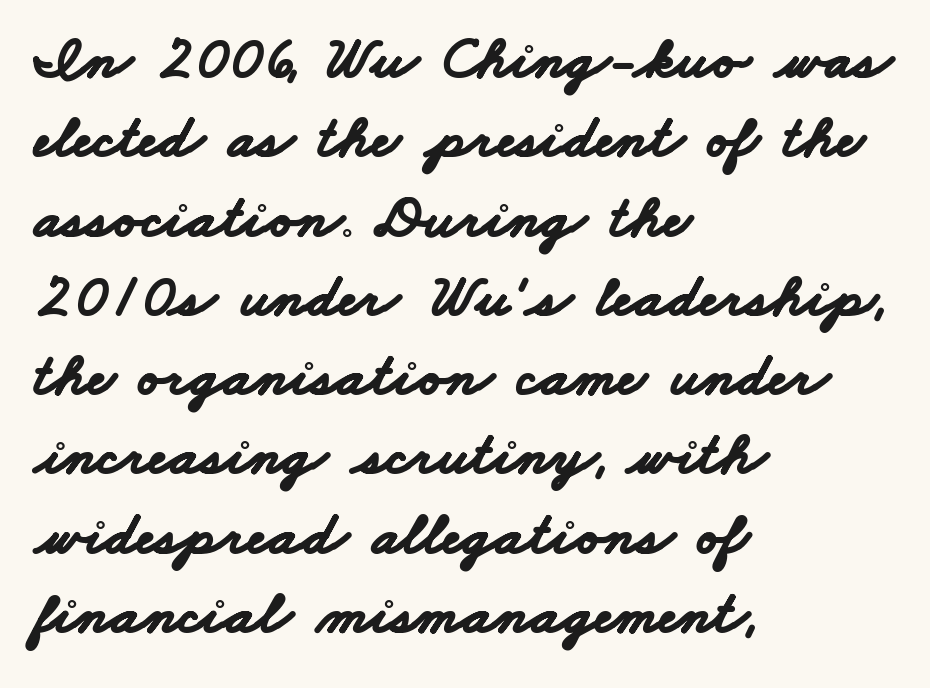
Q: Is the text bold? A: Yes.
Q: Is the typeface a serif or a sans-serif typeface? A: Sans-serif.
Q: Is the text underlined? A: No.
Q: How is the paragraph aligned? A: Left-aligned.
Q: Is the spacing between letters normal or unusually wide? A: Normal.
Q: Is the spacing between lines tight, normal or loose? A: Normal.
Q: Width (condensed, normal, or wide)? A: Wide.
Q: Stroke contrast? A: Low.
Q: x-height? A: Small.
Q: Monospaced? A: No.
